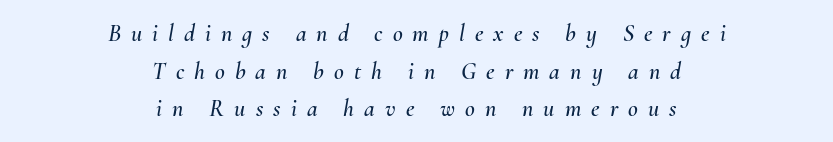
The image shows 24 px text type, italic (leaning right); set centered, normal line spacing (1.57x), unusually wide letter spacing (+0.42 em), not underlined.
